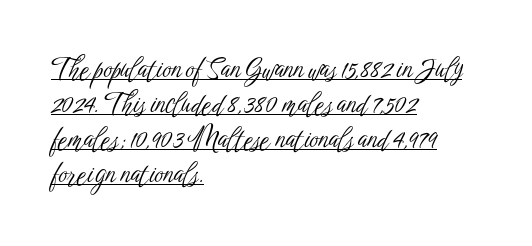
The image shows 27 px text type; set left-aligned, normal line spacing (1.3x), normal letter spacing, underlined.
